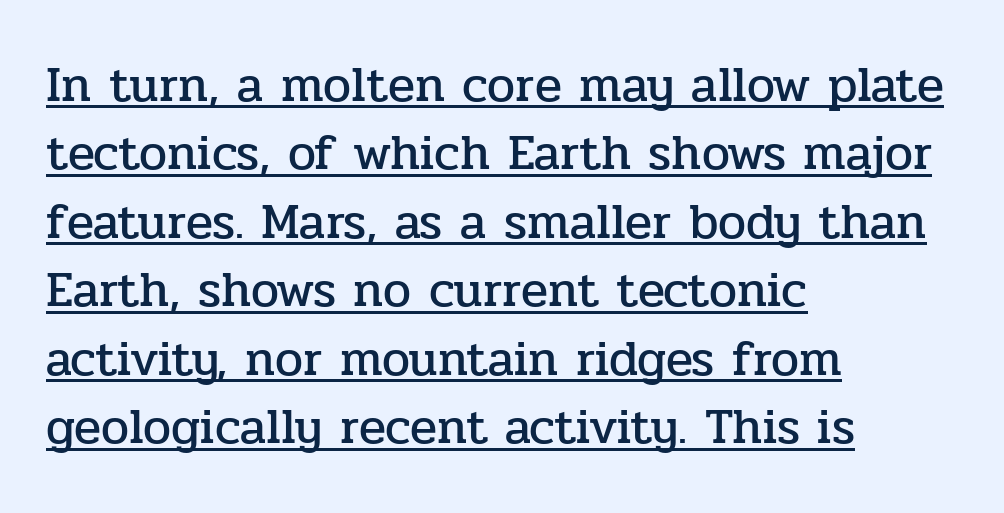
The image shows 50 px serif type, upright; set left-aligned, normal line spacing (1.37x), normal letter spacing, underlined; low stroke contrast and a medium x-height.
